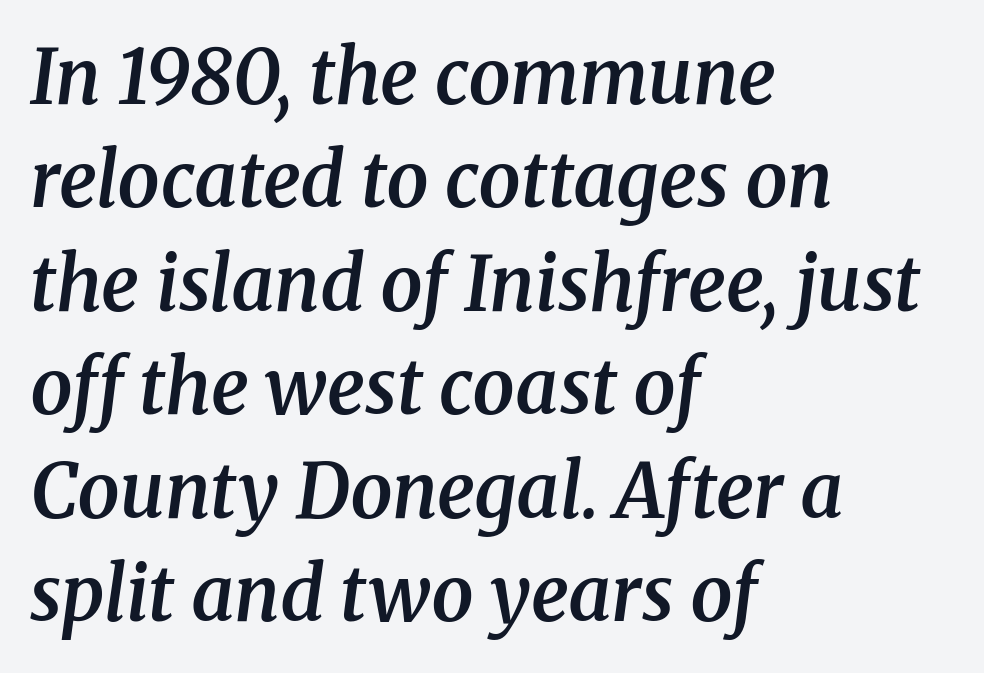
Q: Is the text bold? A: Semi-bold.
Q: Is the text italic (slanted)? A: Yes, it leans right by about 8 degrees.
Q: Is the typeface a serif or a sans-serif typeface? A: Serif.
Q: Is the text underlined? A: No.
Q: How is the paragraph aligned? A: Left-aligned.
Q: Is the spacing between letters normal or unusually wide? A: Normal.
Q: Is the spacing between lines tight, normal or loose? A: Normal.
Q: Width (condensed, normal, or wide)? A: Normal.
Q: Stroke contrast? A: Medium.
Q: x-height? A: Medium.
Q: Monospaced? A: No.
